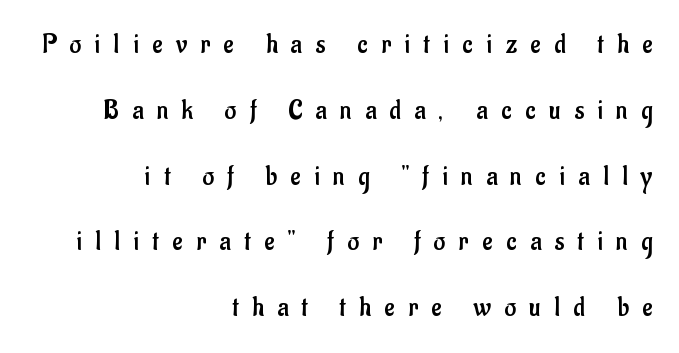
{"serif": "no", "italic": "no", "bold": "no", "weight": "regular", "width": "condensed", "stroke_contrast": "low", "x_height": "small", "monospaced": "no", "underline": "no", "align": "right", "line_spacing": "loose", "line_spacing_ratio": 2.35, "letter_spacing": "wide", "letter_spacing_em": 0.48, "glyph_px": 28}
